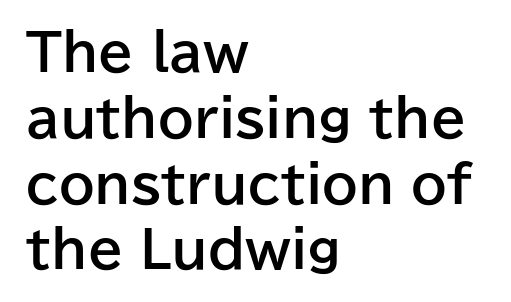
Q: Is the text bold? A: Yes.
Q: Is the text italic (slanted)? A: No, it is upright.
Q: Is the typeface a serif or a sans-serif typeface? A: Sans-serif.
Q: Is the text underlined? A: No.
Q: How is the paragraph aligned? A: Left-aligned.
Q: Is the spacing between letters normal or unusually wide? A: Normal.
Q: Is the spacing between lines tight, normal or loose? A: Normal.
Q: Width (condensed, normal, or wide)? A: Normal.
Q: Stroke contrast? A: Low.
Q: x-height? A: Medium.
Q: Monospaced? A: No.
